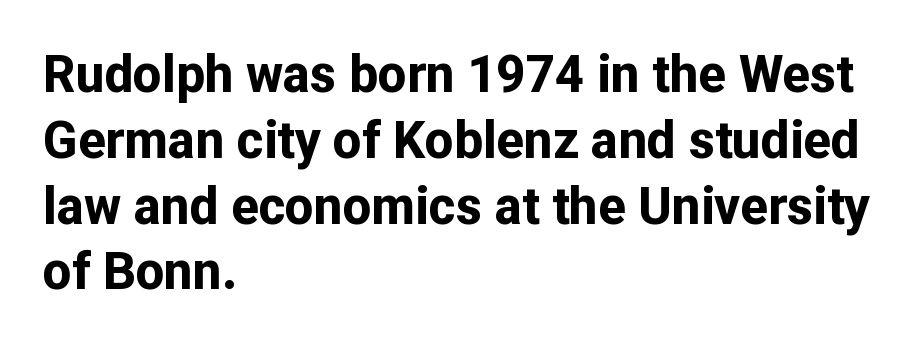
The image shows 51 px bold sans-serif type, upright; set left-aligned, normal line spacing (1.29x), normal letter spacing, not underlined; low stroke contrast and a medium x-height.
